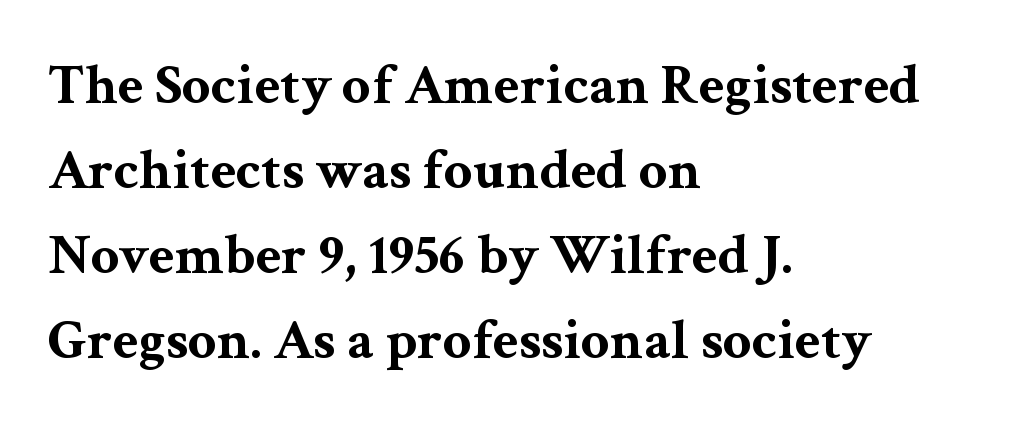
Typeset ragged right — the left edge is the straight one. How heavy is the stroke? Heavy — this is a bold. This rendering employs a face with finishing strokes, i.e., a serif. Posture: vertical. Beneath every word, the page is bare.
